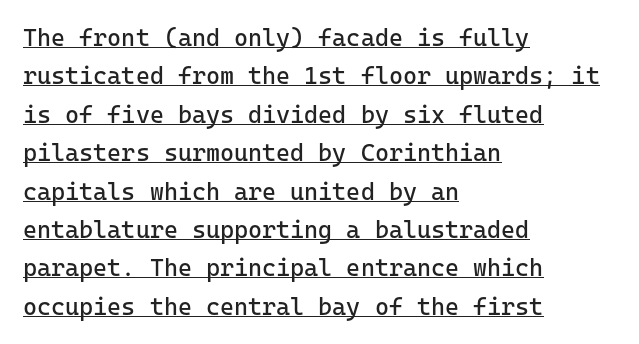
In CSS terms this would be text-align: left. You could call the tracking neutral — neither tight nor loose. Somebody hit Ctrl+U on this one — the words are underlined. Italic: no, the glyphs are upright roman.
